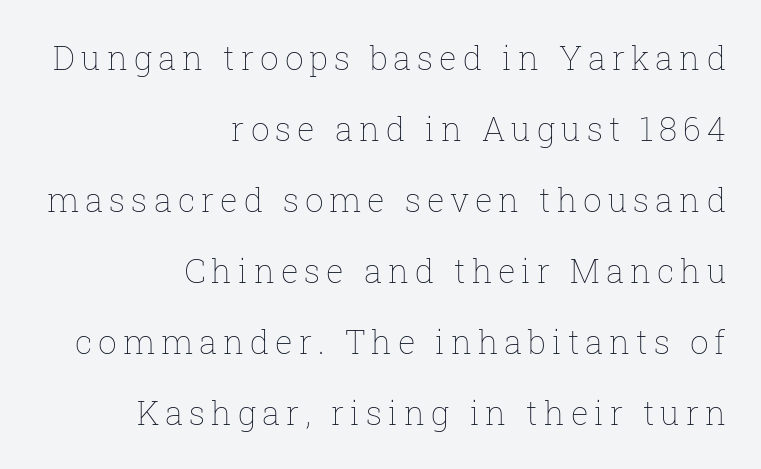
The image shows 33 px thin type, upright; set right-aligned, loose line spacing (2.15x), not underlined; low stroke contrast and a medium x-height.
